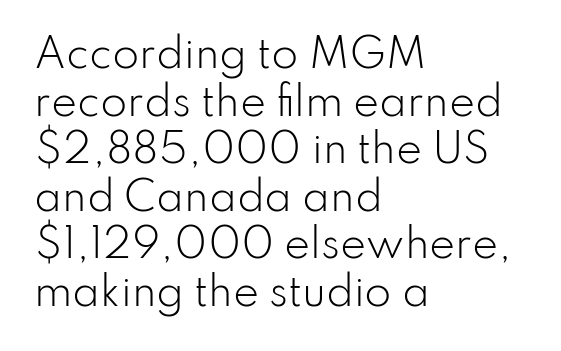
Heaviness? Minimal to ordinary, like unemphasized prose. Anything drawn beneath the words? Only blank space. A roman cut, with each character standing at attention. The rendering shows plain stroke endings on the letterforms — a sans-serif design. These lines stack with their left ends in a neat column.
